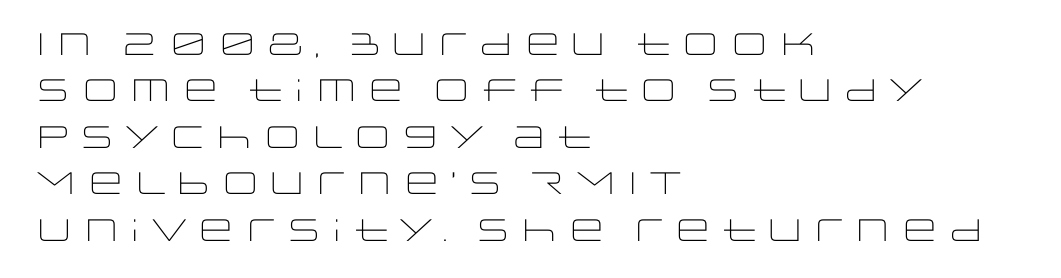
This sample has the flowing, uneven cadence of proportional lettering. Here the glyphs are tracked normally, forming tight word shapes. Posture: straight, roman, zero tilt. A light-to-regular cut is what we see here. Anything drawn beneath the words? Only blank space. Look at the bottom of the vertical strokes: they stop flat, with no serifs.
